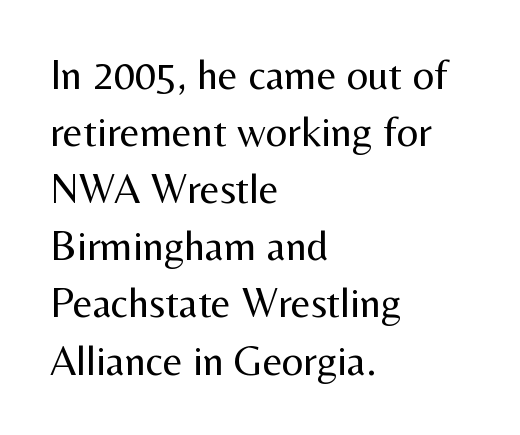
These lines are rendered in a variable-pitch font. The lettering stays uniformly vertical, giving the passage a roman look. The glyphs in this specimen are sans serif. Glance below the letters and you will spot only blank space.
